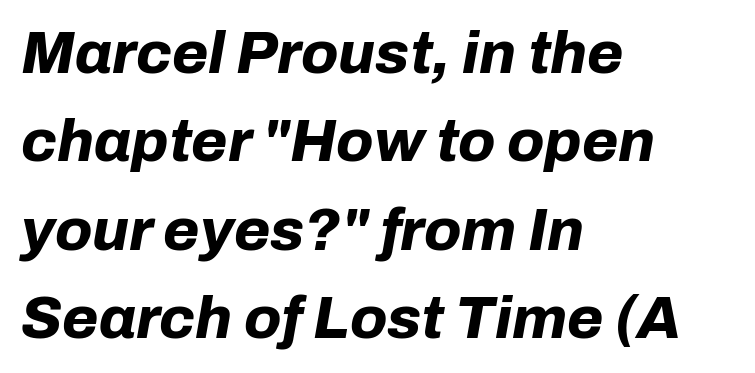
The image shows 59 px bold type, italic (leaning right); set left-aligned, normal line spacing (1.5x), normal letter spacing, not underlined; low stroke contrast and a medium x-height.
